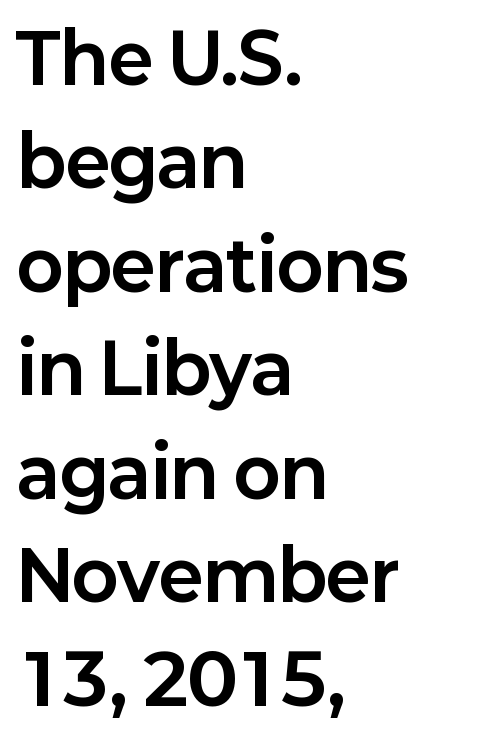
Letters rest on an invisible, unmarked baseline. Note the varied advance widths — an 'i' is clearly narrower than an 'm'. The designer left line spacing at the default. Look at the bottom of the vertical strokes: they stop flat, with no serifs.
